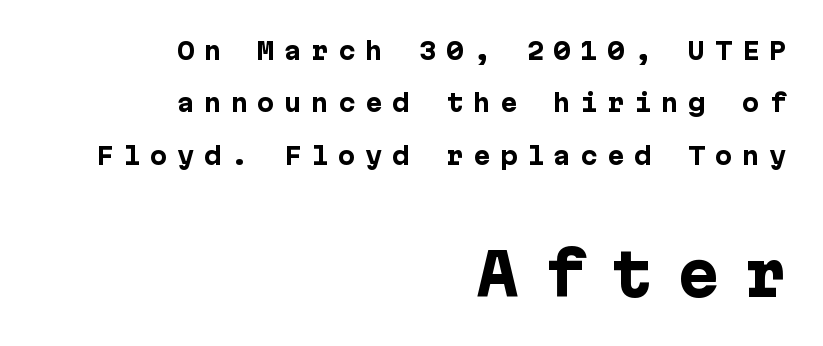
The image shows 57 px heavy sans-serif type, upright; set right-aligned, loose line spacing (2.28x), unusually wide letter spacing (+0.42 em), not underlined; the second (bottom) block is 2.48x larger; low stroke contrast and a medium x-height.
